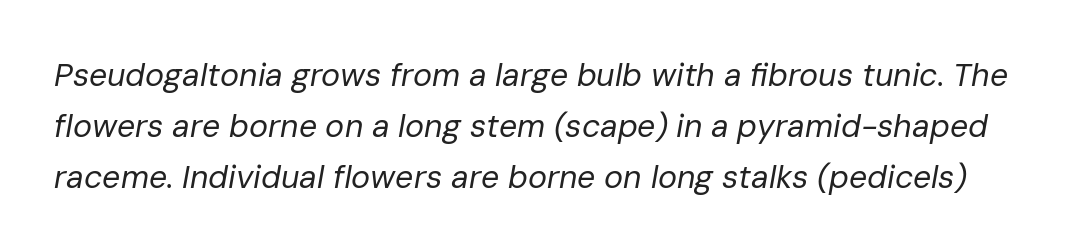
Q: Is the text bold? A: No.
Q: Is the text italic (slanted)? A: Yes, it leans right by about 10 degrees.
Q: Is the text underlined? A: No.
Q: Is the spacing between letters normal or unusually wide? A: Normal.
Q: Is the spacing between lines tight, normal or loose? A: Normal.
Q: Width (condensed, normal, or wide)? A: Normal.
Q: Stroke contrast? A: Low.
Q: x-height? A: Medium.
Q: Monospaced? A: No.
